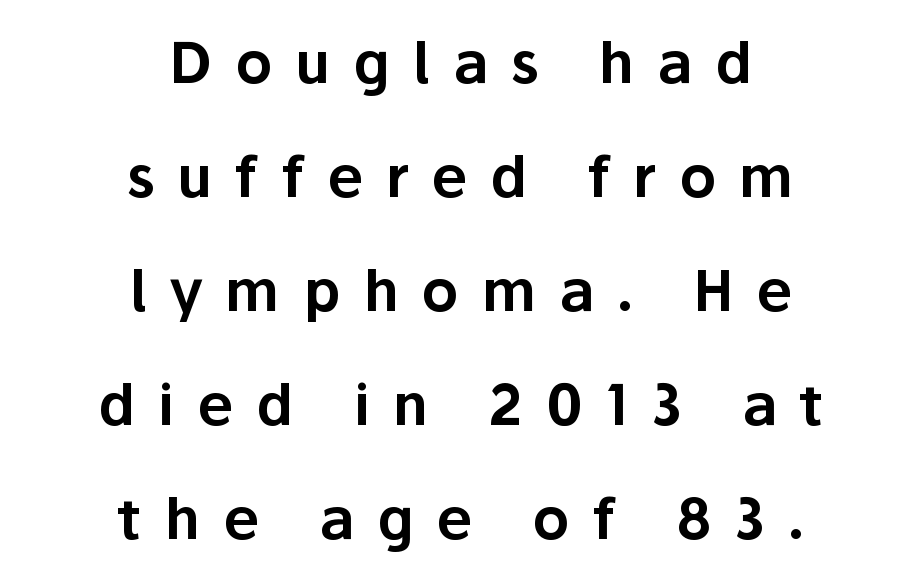
The image shows 57 px sans-serif type, upright; set centered, loose line spacing (2.0x), unusually wide letter spacing (+0.4 em), not underlined; low stroke contrast and a medium x-height.
